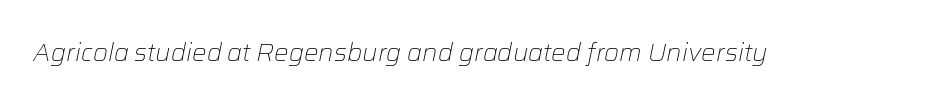
No extra tracking has been applied to these lines. Stems and bowls with no extra thickness — not bold. The whole block is typeset with a tilt. Beneath every word, the page is bare.
